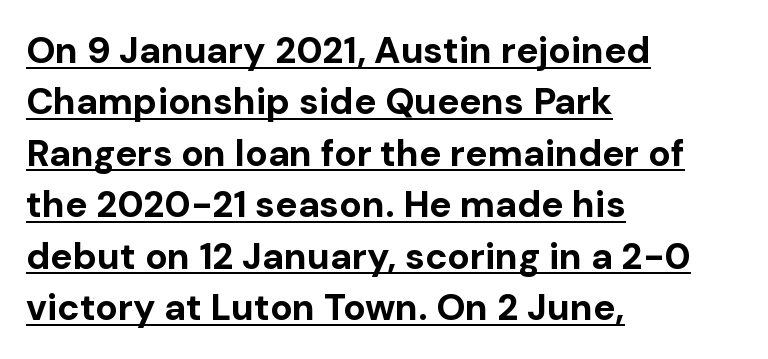
Characters remain perfectly vertical along every line. Caption: standard tracking, unaltered. Evenly set lines give the paragraph a standard silhouette. Look at the bottom of the vertical strokes: they stop flat, with no serifs. This sample has the flowing, uneven cadence of proportional lettering.
